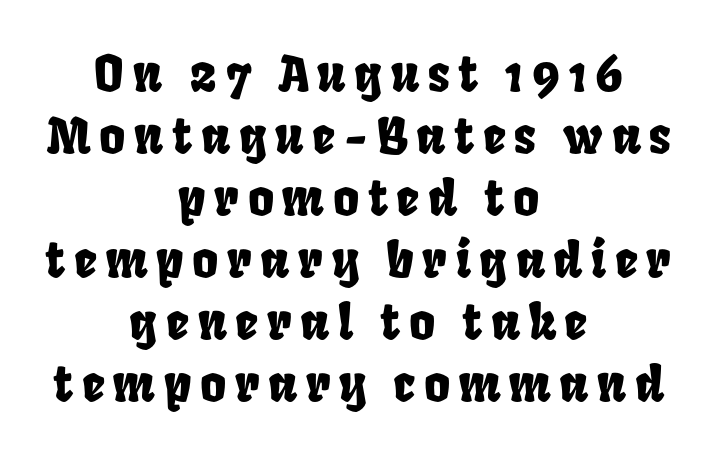
The words here are not underlined. The rag falls on both sides of this text block equally. This sample has the flowing, uneven cadence of proportional lettering.
